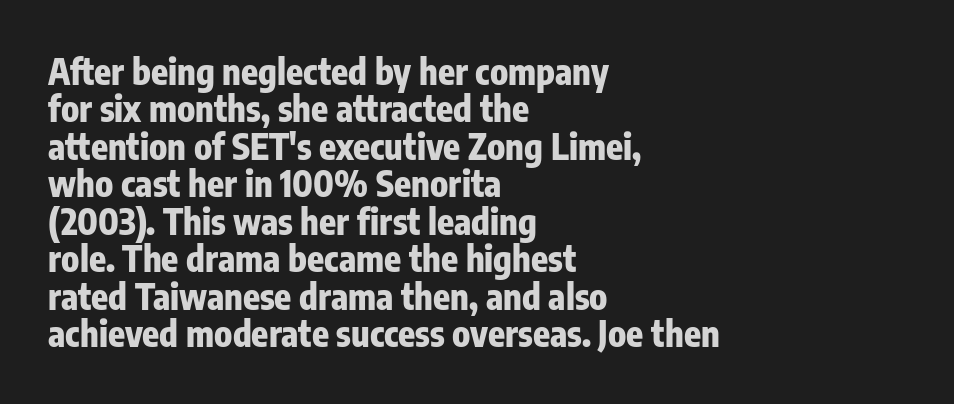
The image shows 35 px heavy, condensed sans-serif type, upright; set left-aligned, tight line spacing (1.07x), normal letter spacing, not underlined; low stroke contrast and a medium x-height.
